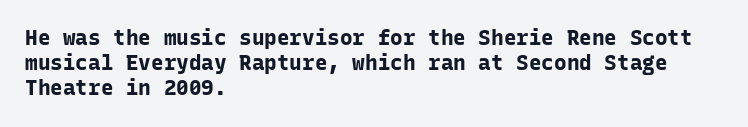
{"italic": "no", "bold": "yes", "underline": "no", "align": "left", "line_spacing_ratio": 1.2, "letter_spacing": "normal", "letter_spacing_em": 0.0, "glyph_px": 21}
